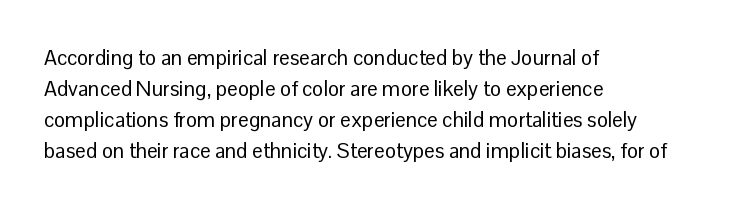
If you drew a line through each stem, it would be perfectly vertical. Leftover space on each line is placed entirely after the last word. The vertical gap from one line to the next is medium. The specimen omits any rule beneath the text block's lines.
